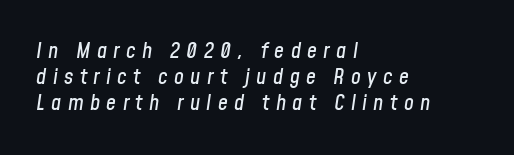
The image shows 22 px text type, italic (leaning right); set left-aligned, line spacing 1.18x, unusually wide letter spacing (+0.29 em), not underlined.
